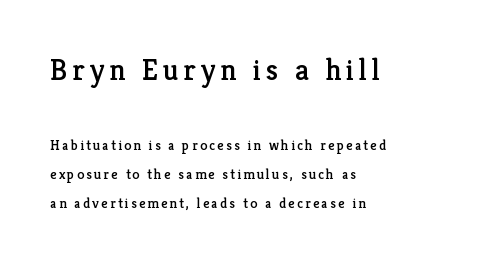
{"serif": "yes", "italic": "no", "width": "normal", "stroke_contrast": "low", "x_height": "medium", "monospaced": "no", "underline": "no", "align": "left", "line_spacing": "loose", "line_spacing_ratio": 2.07, "larger_block": "first", "size_ratio": 2.14, "glyph_px": 30}
